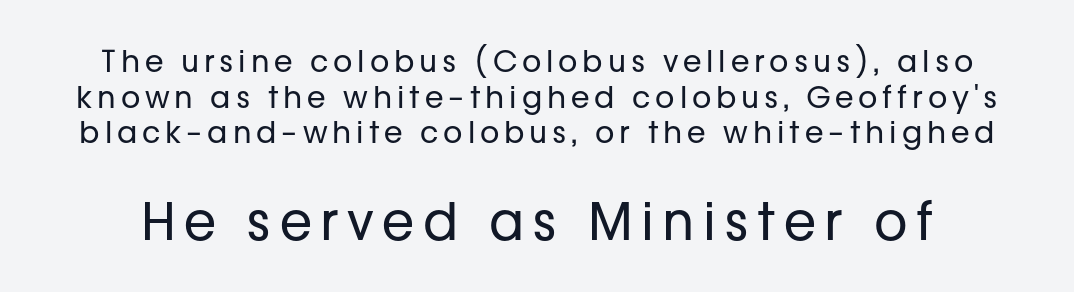
The image shows 52 px regular-weight sans-serif type, upright; set line spacing 1.19x, not underlined; the second (bottom) block is 1.73x larger; low stroke contrast and a medium x-height.
